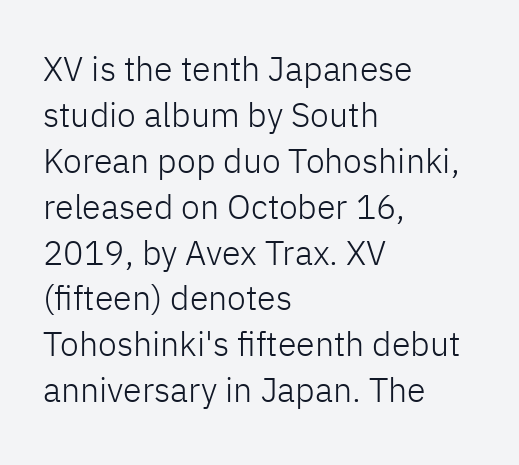
The image shows 34 px light sans-serif type, upright; set left-aligned, normal line spacing (1.35x), normal letter spacing, not underlined; low stroke contrast and a medium x-height.
